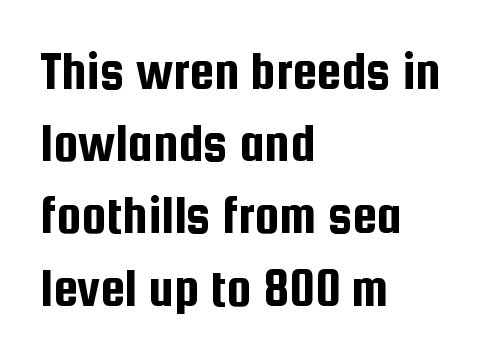
Q: Is the text italic (slanted)? A: No, it is upright.
Q: Is the typeface a serif or a sans-serif typeface? A: Sans-serif.
Q: Is the text underlined? A: No.
Q: How is the paragraph aligned? A: Left-aligned.
Q: Is the spacing between letters normal or unusually wide? A: Normal.
Q: Is the spacing between lines tight, normal or loose? A: Normal.
Q: Width (condensed, normal, or wide)? A: Condensed.
Q: Stroke contrast? A: Low.
Q: x-height? A: Medium.
Q: Monospaced? A: No.
